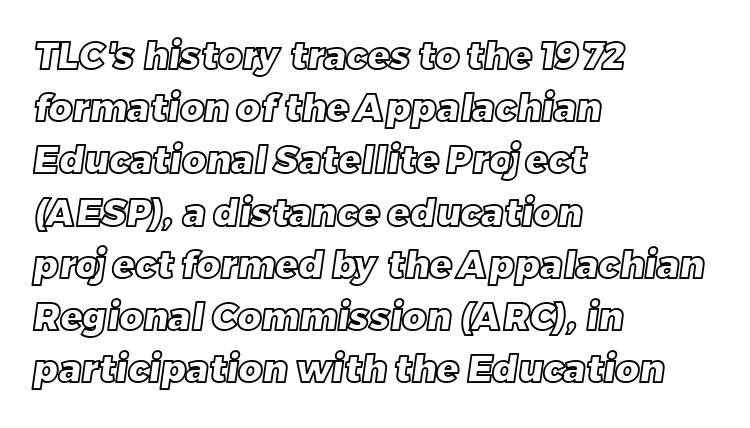
{"width": "normal", "x_height": "large", "monospaced": "no", "underline": "no", "align": "left", "line_spacing": "normal", "line_spacing_ratio": 1.41, "letter_spacing": "normal", "letter_spacing_em": 0.0, "glyph_px": 37}
